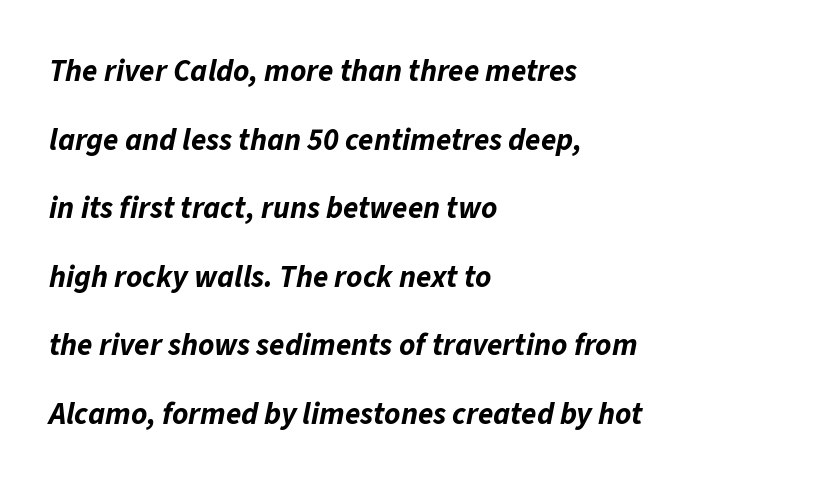
{"italic": "yes", "lean": "right", "slant_degrees": 11, "bold": "yes", "weight": "bold", "width": "normal", "stroke_contrast": "low", "x_height": "medium", "monospaced": "no", "underline": "no", "align": "left", "line_spacing": "loose", "line_spacing_ratio": 2.21, "letter_spacing": "normal", "letter_spacing_em": 0.0, "glyph_px": 31}
